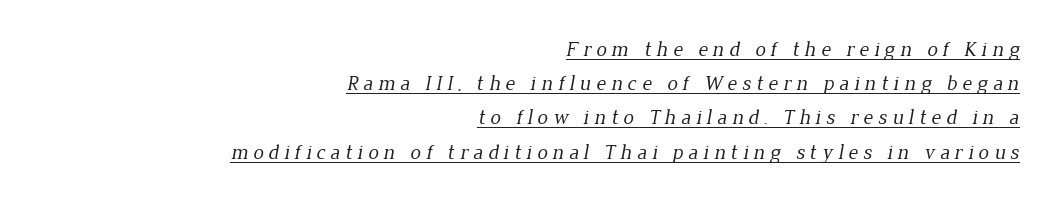
{"bold": "no", "underline": "yes", "align": "right", "line_spacing": "normal", "line_spacing_ratio": 1.63, "letter_spacing": "wide", "letter_spacing_em": 0.24, "glyph_px": 21}
